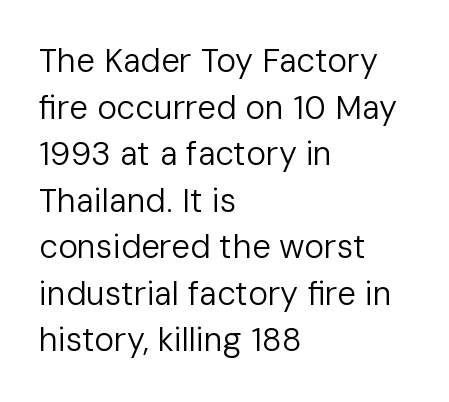
Q: Is the text bold? A: No.
Q: Is the text italic (slanted)? A: No, it is upright.
Q: Is the typeface a serif or a sans-serif typeface? A: Sans-serif.
Q: Is the text underlined? A: No.
Q: How is the paragraph aligned? A: Left-aligned.
Q: Is the spacing between letters normal or unusually wide? A: Normal.
Q: Is the spacing between lines tight, normal or loose? A: Normal.
Q: Width (condensed, normal, or wide)? A: Normal.
Q: Stroke contrast? A: Low.
Q: x-height? A: Medium.
Q: Monospaced? A: No.
